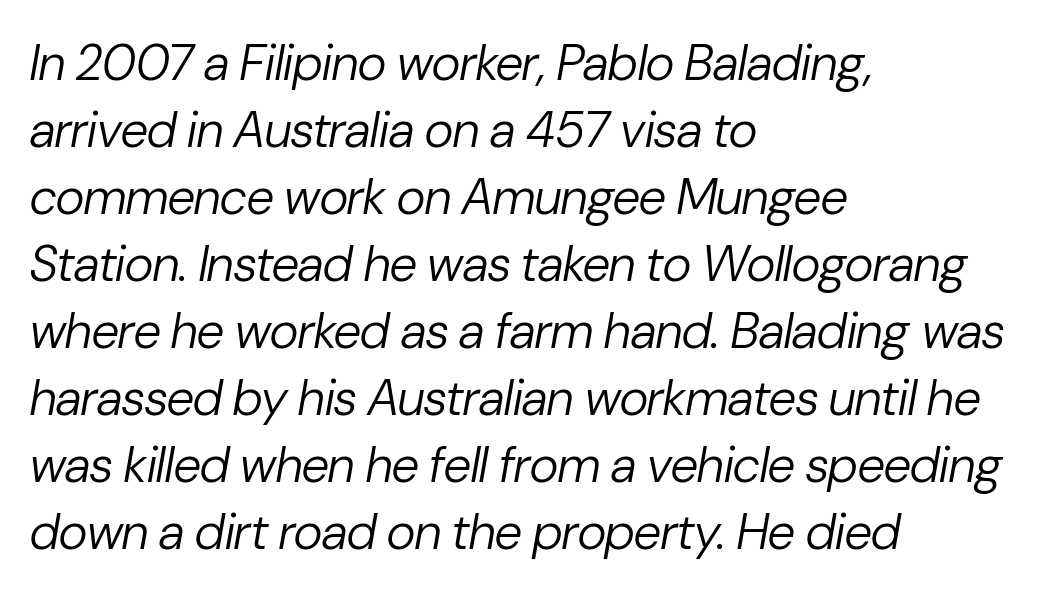
{"italic": "yes", "lean": "right", "slant_degrees": 10, "bold": "no", "weight": "regular", "width": "normal", "stroke_contrast": "low", "x_height": "medium", "monospaced": "no", "underline": "no", "align": "left", "line_spacing": "normal", "line_spacing_ratio": 1.34, "letter_spacing": "normal", "letter_spacing_em": 0.0, "glyph_px": 50}
